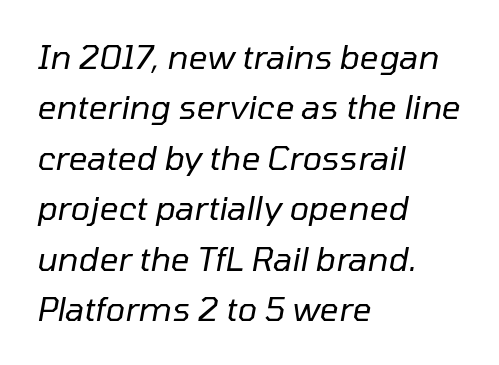
Stems here are at most as thick as an everyday book face. Regular leading. Notice how the stems are inclined rather than vertical — that's the hallmark of italics. Varying glyph widths throughout — classic text-font behaviour. The letterforms sit shoulder to shoulder at normal distance.
